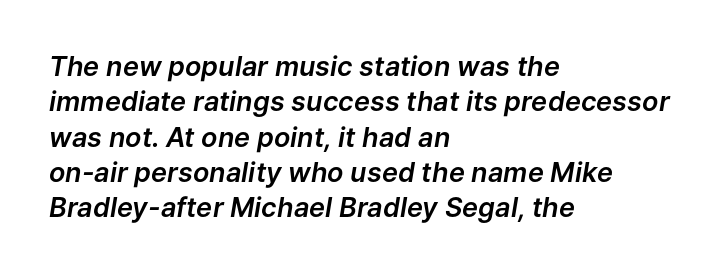
The image shows 27 px text type, italic (leaning right); set left-aligned, normal line spacing (1.31x), normal letter spacing, not underlined.
